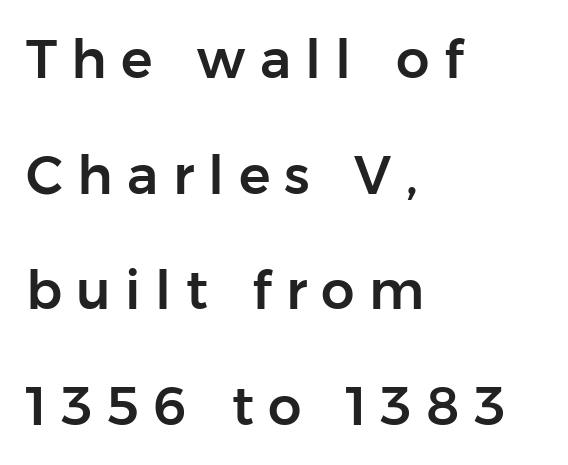
Honestly, the letter spacing is so wide it's the main thing you notice. The lettering stays uniformly vertical, giving the passage a roman look. The leading is generous, giving the passage an open texture. The ragged edge is on the right, which tells us the setting is flush left.
